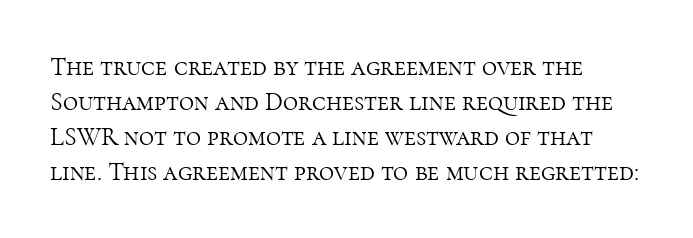
{"italic": "no", "bold": "no", "underline": "no", "align": "left", "line_spacing": "normal", "line_spacing_ratio": 1.34, "letter_spacing": "normal", "letter_spacing_em": 0.0, "glyph_px": 26}
